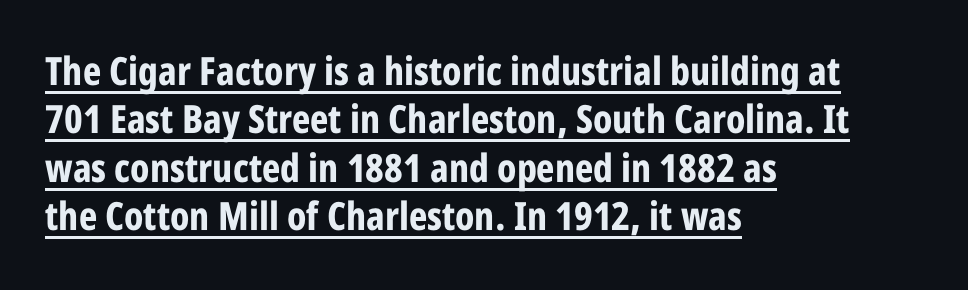
Q: Is the text bold? A: Yes.
Q: Is the text italic (slanted)? A: No, it is upright.
Q: Is the typeface a serif or a sans-serif typeface? A: Sans-serif.
Q: Is the text underlined? A: Yes.
Q: How is the paragraph aligned? A: Left-aligned.
Q: Is the spacing between letters normal or unusually wide? A: Normal.
Q: Width (condensed, normal, or wide)? A: Condensed.
Q: Stroke contrast? A: Low.
Q: x-height? A: Large.
Q: Monospaced? A: No.
